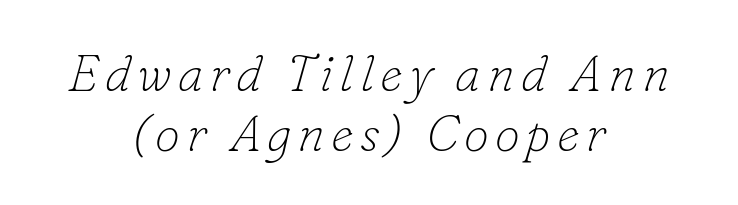
Q: Is the text bold? A: No.
Q: Is the text italic (slanted)? A: Yes, it leans right by about 16 degrees.
Q: Is the typeface a serif or a sans-serif typeface? A: Serif.
Q: Is the text underlined? A: No.
Q: How is the paragraph aligned? A: Centered.
Q: Width (condensed, normal, or wide)? A: Normal.
Q: Stroke contrast? A: Low.
Q: x-height? A: Small.
Q: Monospaced? A: No.
